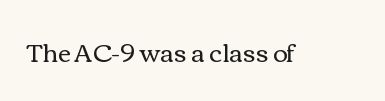
The image shows 25 px text type, upright; set normal letter spacing, not underlined.
